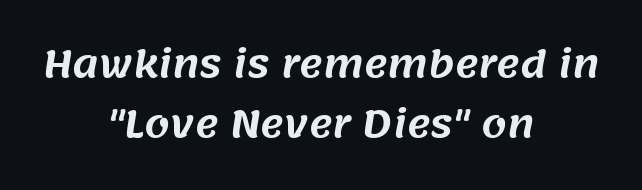
The image shows 36 px sans-serif type; set centered, normal line spacing (1.67x), normal letter spacing, not underlined; medium stroke contrast and a large x-height.
